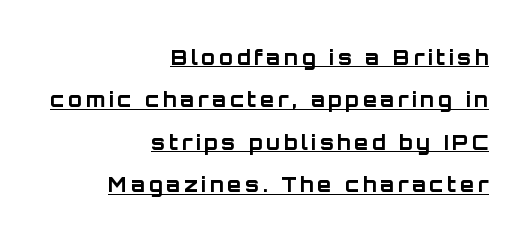
Q: Is the text bold? A: Yes.
Q: Is the text italic (slanted)? A: No, it is upright.
Q: Is the text underlined? A: Yes.
Q: How is the paragraph aligned? A: Right-aligned.
Q: Is the spacing between lines tight, normal or loose? A: Loose.
